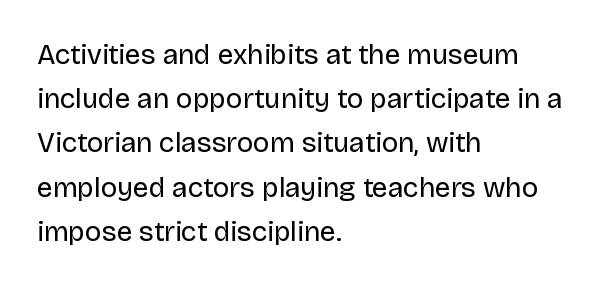
Q: Is the text bold? A: No.
Q: Is the text italic (slanted)? A: No, it is upright.
Q: Is the typeface a serif or a sans-serif typeface? A: Sans-serif.
Q: Is the text underlined? A: No.
Q: How is the paragraph aligned? A: Left-aligned.
Q: Is the spacing between letters normal or unusually wide? A: Normal.
Q: Is the spacing between lines tight, normal or loose? A: Normal.
Q: Width (condensed, normal, or wide)? A: Normal.
Q: Stroke contrast? A: Low.
Q: x-height? A: Large.
Q: Monospaced? A: No.
